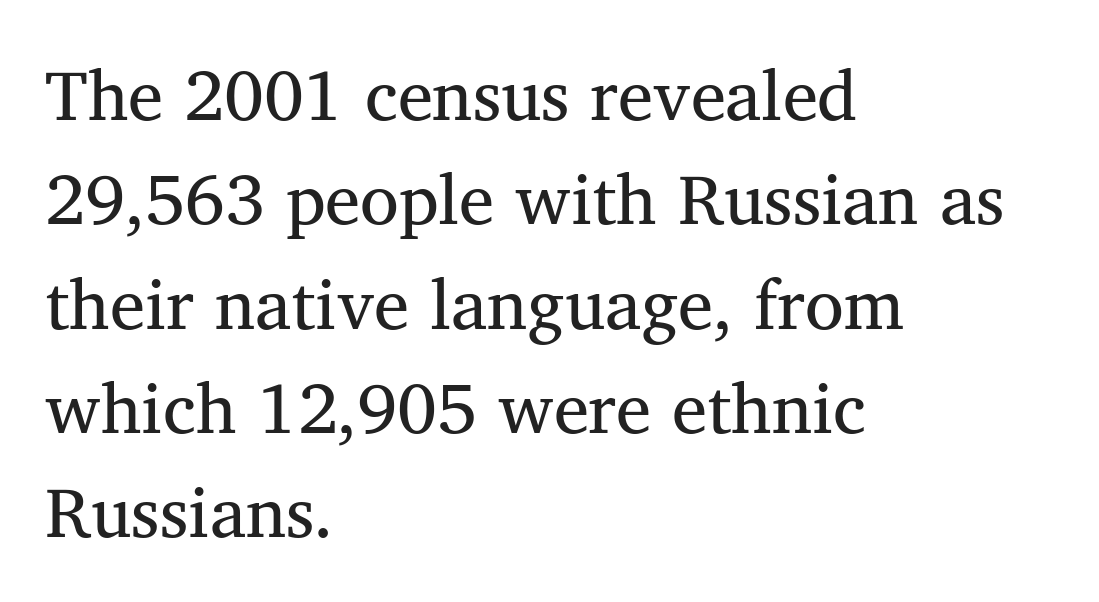
The image shows 71 px serif type; set left-aligned, normal line spacing (1.47x), normal letter spacing, not underlined; medium stroke contrast and a medium x-height.
